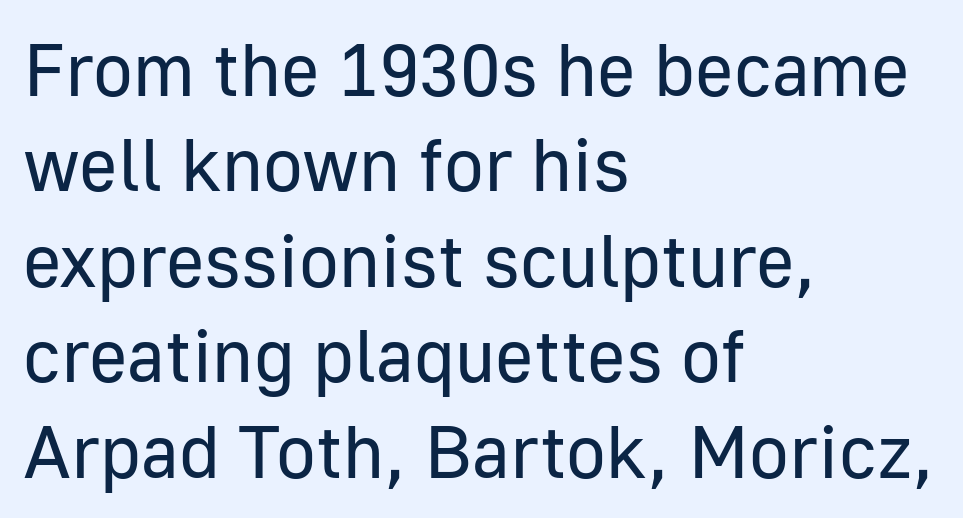
Stems and bowls with no extra thickness — not bold. The typesetter chose a ragged-right arrangement here. Nope, not italic — everything's standing straight. Evenly set lines give the paragraph a standard silhouette. The foot of each line stays bare and open.
